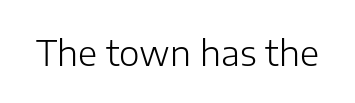
Q: Is the text bold? A: No.
Q: Is the text italic (slanted)? A: No, it is upright.
Q: Is the typeface a serif or a sans-serif typeface? A: Sans-serif.
Q: Is the text underlined? A: No.
Q: Is the spacing between letters normal or unusually wide? A: Normal.
Q: Width (condensed, normal, or wide)? A: Normal.
Q: Stroke contrast? A: Low.
Q: x-height? A: Medium.
Q: Monospaced? A: No.
